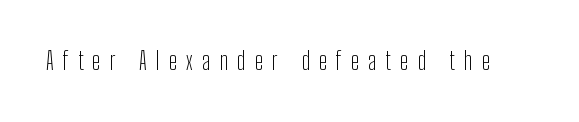
The cut favours lightness, reaching ordinary text weight at its darkest. This is roman type, the default non-slanted kind. Honestly, there is no underline to notice here at all. There is plenty of visible air inserted between adjacent glyphs.
